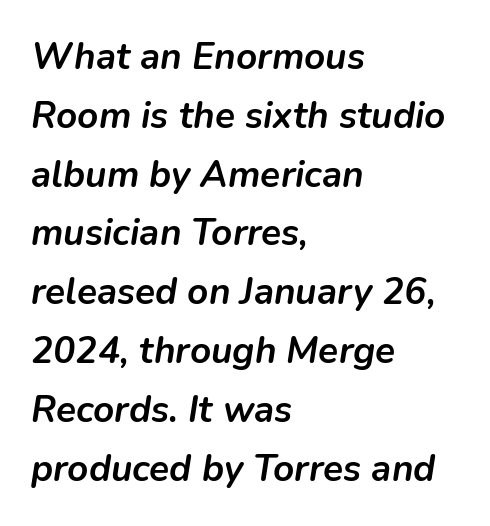
{"italic": "yes", "lean": "right", "slant_degrees": 9, "bold": "yes", "weight": "semibold", "width": "normal", "stroke_contrast": "low", "x_height": "medium", "monospaced": "no", "underline": "no", "align": "left", "line_spacing": "normal", "line_spacing_ratio": 1.59, "letter_spacing": "normal", "letter_spacing_em": 0.0, "glyph_px": 37}
